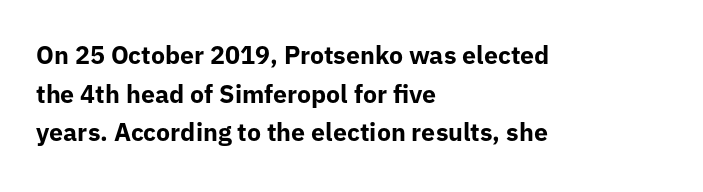
Q: Is the text bold? A: Yes.
Q: Is the text italic (slanted)? A: No, it is upright.
Q: Is the text underlined? A: No.
Q: How is the paragraph aligned? A: Left-aligned.
Q: Is the spacing between letters normal or unusually wide? A: Normal.
Q: Is the spacing between lines tight, normal or loose? A: Normal.
